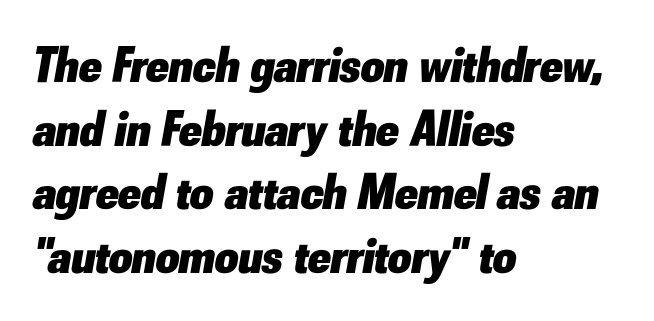
Italic? Definitely — the glyphs are oblique. The lines in this sample share a left origin and differ only in where they stop. One glance says typical: line gaps are just what's usual. The rendering keeps characters at their native spacing. Thick stems and heavy bowls — unmistakably bold. The zone under the glyphs is completely vacant.
